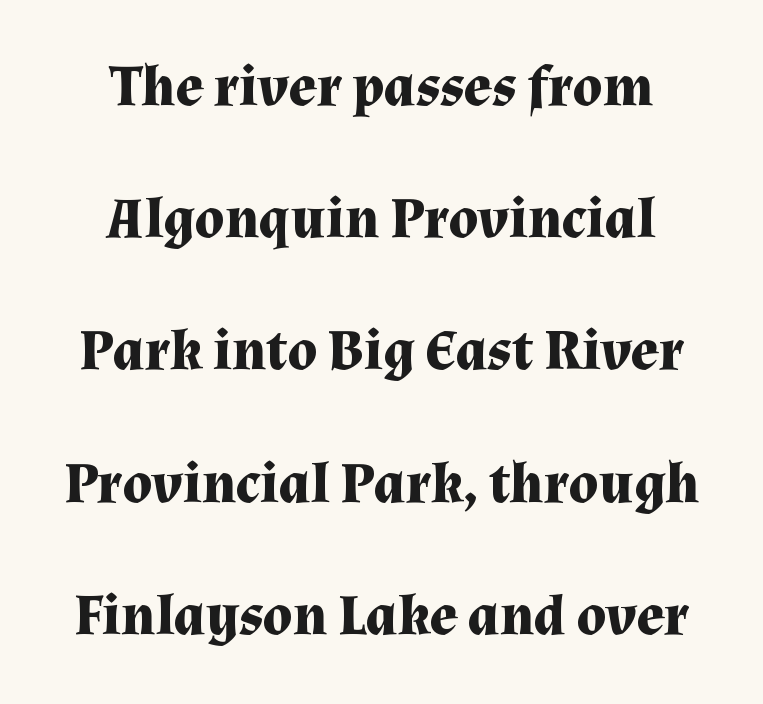
Pretty heavy lettering here — definitely bold. The rendering uses a large line-height, opening up the rows. Typeset on center — no edge is straight. How are the letters spaced? Ordinarily, with no added tracking. Characters remain perfectly vertical along every line.
